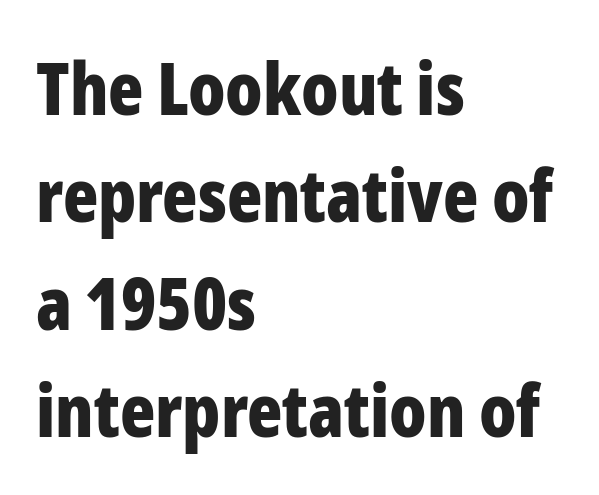
Type without underlining. Here the glyphs are tracked normally, forming tight word shapes. The face used here is a sans, in the tradition of grotesques and geometrics. Strong, thick strokes mark this as bold type.
